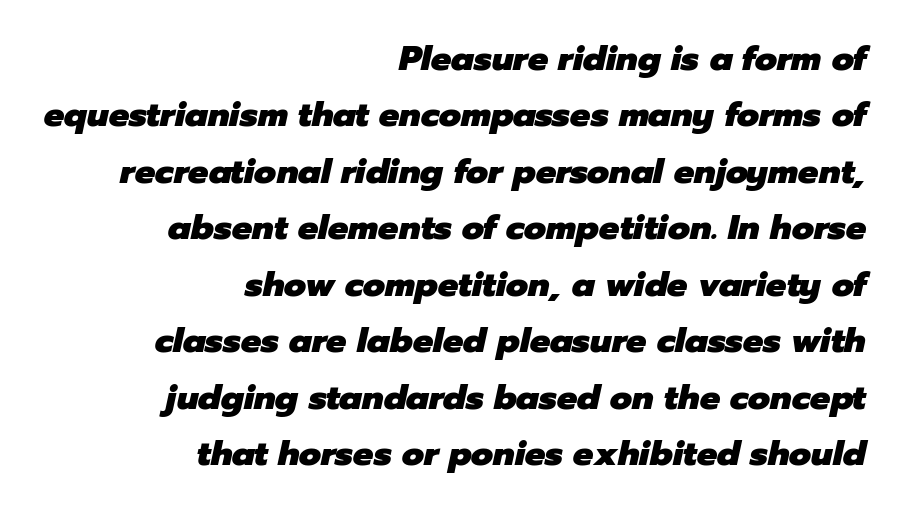
The image shows 34 px heavy type, italic (leaning right); set right-aligned, normal line spacing (1.66x), normal letter spacing, not underlined; low stroke contrast and a medium x-height.
